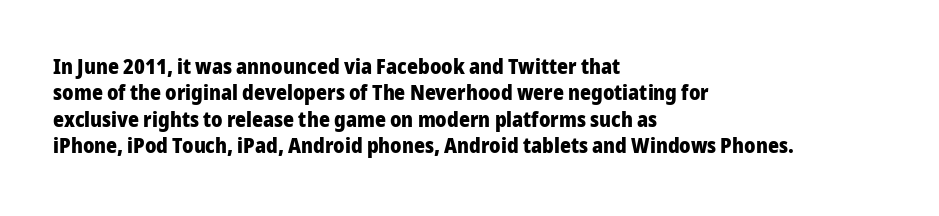
Q: Is the text bold? A: Yes.
Q: Is the text italic (slanted)? A: No, it is upright.
Q: Is the text underlined? A: No.
Q: How is the paragraph aligned? A: Left-aligned.
Q: Is the spacing between letters normal or unusually wide? A: Normal.
Q: Is the spacing between lines tight, normal or loose? A: Normal.
